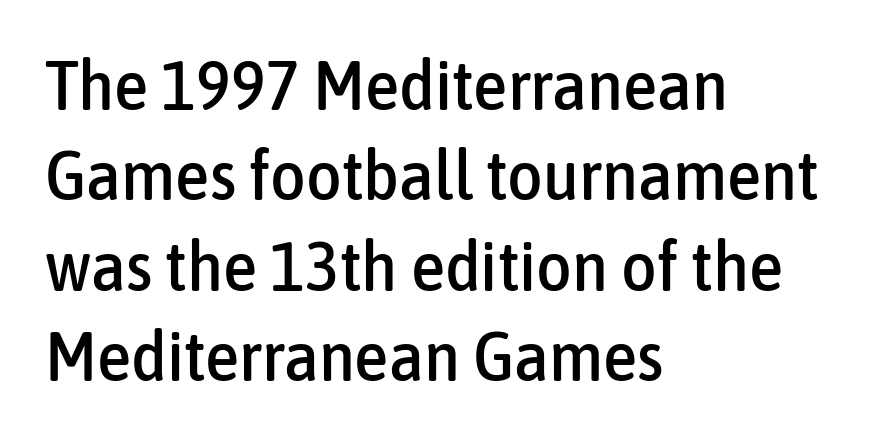
{"serif": "no", "italic": "no", "width": "condensed", "stroke_contrast": "low", "x_height": "medium", "monospaced": "no", "underline": "no", "align": "left", "line_spacing": "normal", "line_spacing_ratio": 1.31, "letter_spacing": "normal", "letter_spacing_em": 0.0, "glyph_px": 69}
